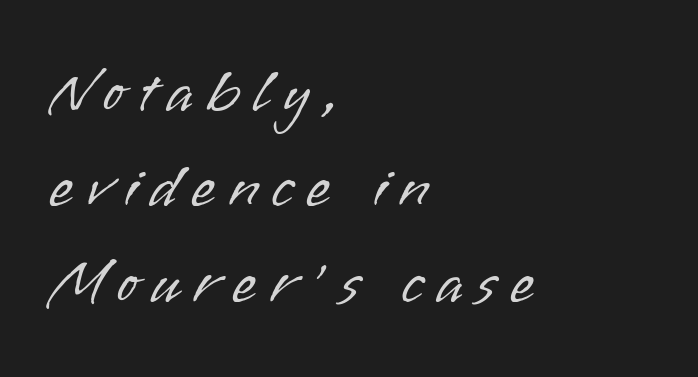
Decoration check: the copy has no underline. Looks like regular typesetting: each glyph gets only the width it needs. Each stroke keeps to a modest, everyday thickness or less. Is the letter spacing exaggerated? Yes — the characters are pushed far apart.
